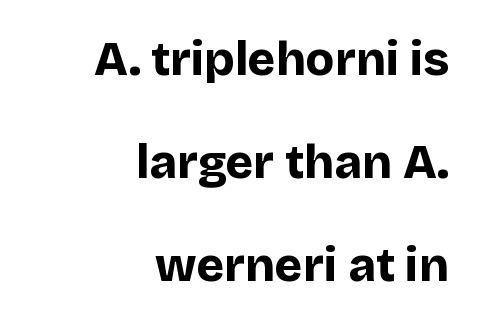
{"serif": "no", "italic": "no", "bold": "yes", "weight": "bold", "width": "normal", "stroke_contrast": "low", "x_height": "large", "monospaced": "no", "underline": "no", "align": "right", "line_spacing": "loose", "line_spacing_ratio": 2.19, "letter_spacing": "normal", "letter_spacing_em": 0.0, "glyph_px": 47}
